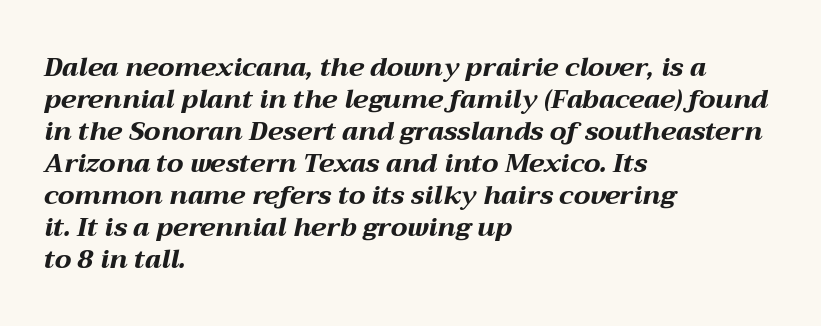
Q: Is the text bold? A: Yes.
Q: Is the text italic (slanted)? A: Yes, it leans right by about 12 degrees.
Q: Is the text underlined? A: No.
Q: How is the paragraph aligned? A: Left-aligned.
Q: Is the spacing between letters normal or unusually wide? A: Normal.
